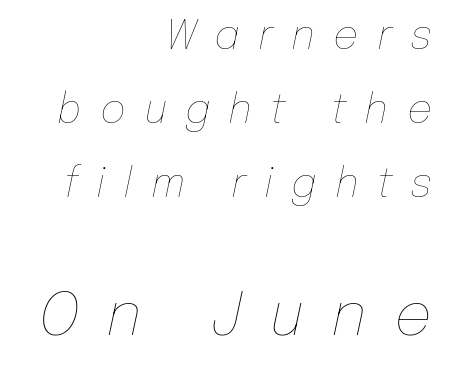
Q: Is the text bold? A: No.
Q: Is the text italic (slanted)? A: Yes, it leans right by about 12 degrees.
Q: Is the text underlined? A: No.
Q: How is the paragraph aligned? A: Right-aligned.
Q: Is the spacing between letters normal or unusually wide? A: Unusually wide.
Q: Which block of text is set in a larger size, the first (top) or the second (bottom)? A: The second (bottom) one.
Q: Width (condensed, normal, or wide)? A: Normal.
Q: Stroke contrast? A: Low.
Q: x-height? A: Medium.
Q: Monospaced? A: No.
